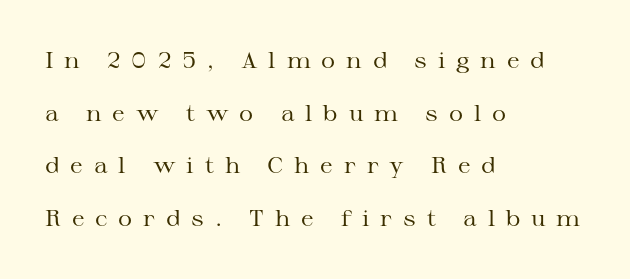
Q: Is the text bold? A: No.
Q: Is the text italic (slanted)? A: No, it is upright.
Q: Is the text underlined? A: No.
Q: How is the paragraph aligned? A: Left-aligned.
Q: Is the spacing between letters normal or unusually wide? A: Unusually wide.
Q: Is the spacing between lines tight, normal or loose? A: Loose.
